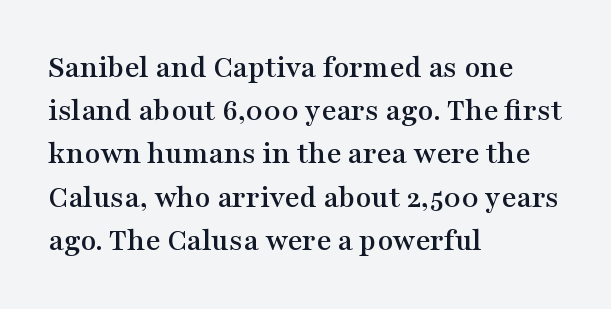
The image shows 32 px wide serif type, upright; set left-aligned, normal line spacing (1.35x), normal letter spacing, not underlined; medium stroke contrast and a medium x-height.
